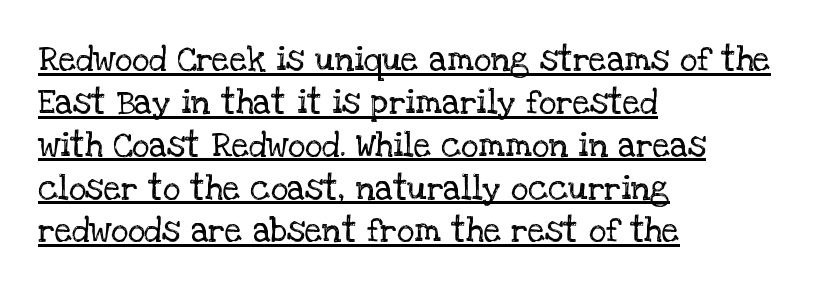
Q: Is the text bold? A: No.
Q: Is the text italic (slanted)? A: No, it is upright.
Q: Is the typeface a serif or a sans-serif typeface? A: Serif.
Q: Is the text underlined? A: Yes.
Q: How is the paragraph aligned? A: Left-aligned.
Q: Is the spacing between letters normal or unusually wide? A: Normal.
Q: Is the spacing between lines tight, normal or loose? A: Normal.
Q: Width (condensed, normal, or wide)? A: Normal.
Q: Stroke contrast? A: Low.
Q: x-height? A: Large.
Q: Monospaced? A: No.
